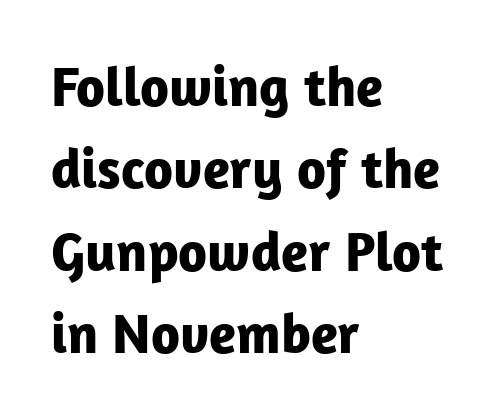
{"serif": "no", "italic": "no", "bold": "yes", "weight": "bold", "width": "normal", "stroke_contrast": "low", "x_height": "medium", "monospaced": "no", "underline": "no", "align": "left", "line_spacing": "normal", "line_spacing_ratio": 1.47, "letter_spacing": "normal", "letter_spacing_em": 0.0, "glyph_px": 56}
